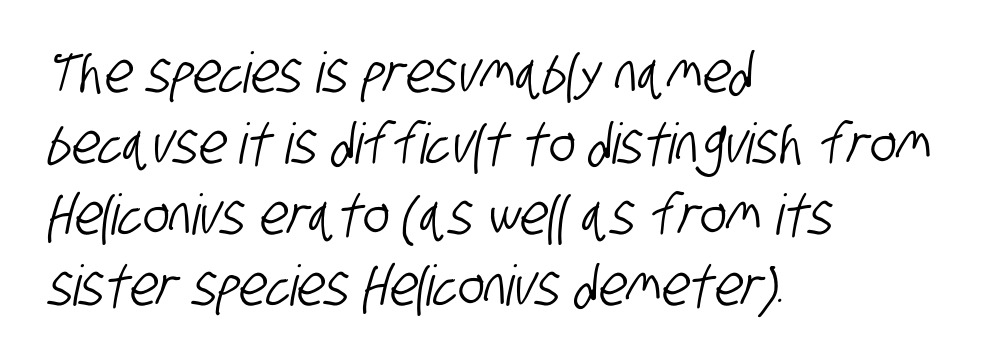
The image shows 56 px condensed sans-serif type; set left-aligned, normal line spacing (1.27x), normal letter spacing, not underlined; low stroke contrast and a large x-height.
